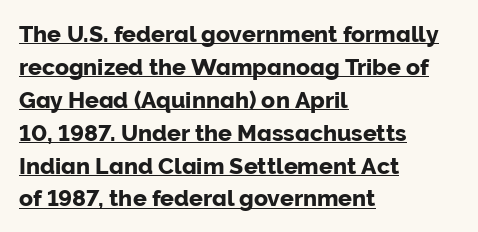
Q: Is the text italic (slanted)? A: No, it is upright.
Q: Is the text underlined? A: Yes.
Q: How is the paragraph aligned? A: Left-aligned.
Q: Is the spacing between letters normal or unusually wide? A: Normal.
Q: Is the spacing between lines tight, normal or loose? A: Normal.
